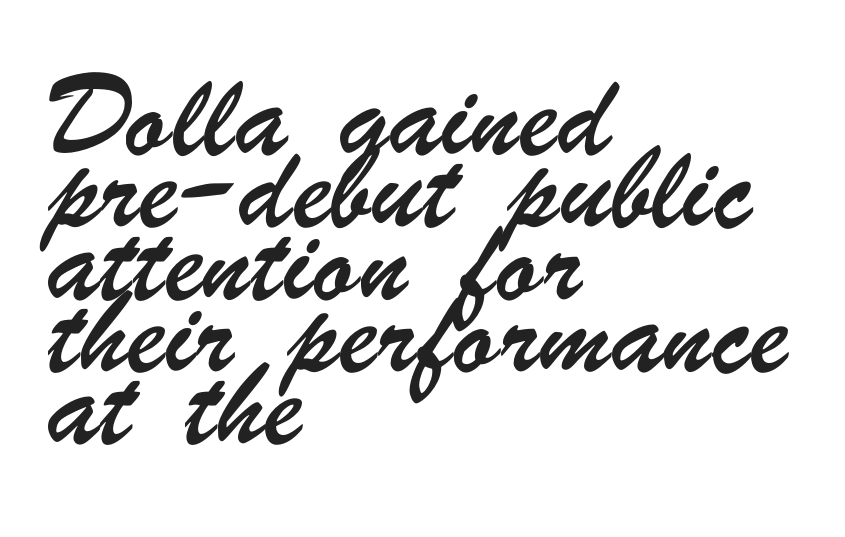
The image shows 52 px condensed sans-serif type; set left-aligned, normal line spacing (1.39x), normal letter spacing, not underlined; low stroke contrast and a small x-height.
